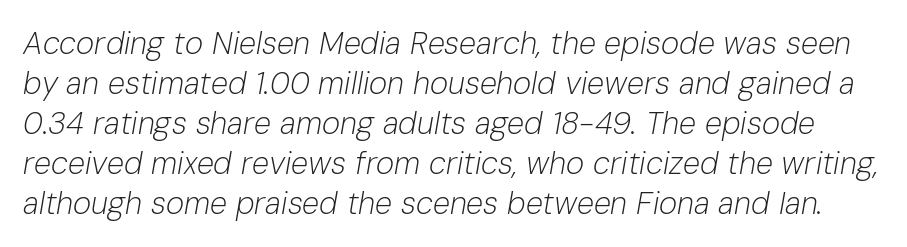
Q: Is the text bold? A: No.
Q: Is the text italic (slanted)? A: Yes, it leans right by about 10 degrees.
Q: Is the text underlined? A: No.
Q: Is the spacing between letters normal or unusually wide? A: Normal.
Q: Is the spacing between lines tight, normal or loose? A: Normal.
Q: Width (condensed, normal, or wide)? A: Normal.
Q: Stroke contrast? A: Low.
Q: x-height? A: Medium.
Q: Monospaced? A: No.
